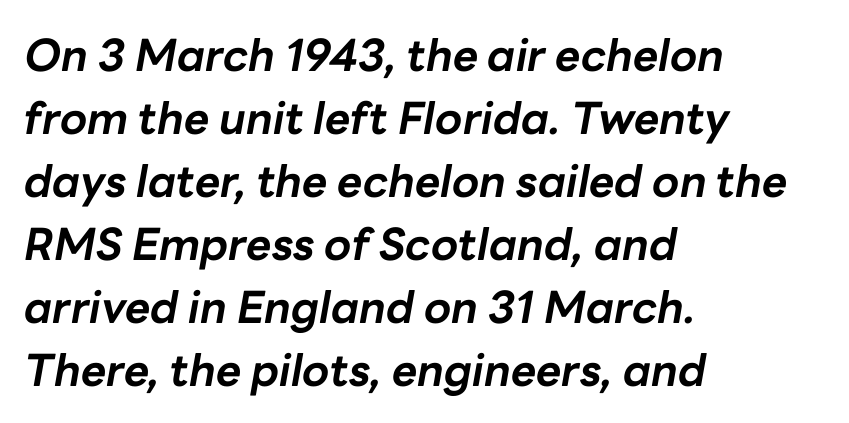
Q: Is the text bold? A: Yes.
Q: Is the text italic (slanted)? A: Yes, it leans right by about 10 degrees.
Q: Is the text underlined? A: No.
Q: How is the paragraph aligned? A: Left-aligned.
Q: Is the spacing between letters normal or unusually wide? A: Normal.
Q: Is the spacing between lines tight, normal or loose? A: Normal.
Q: Width (condensed, normal, or wide)? A: Normal.
Q: Stroke contrast? A: Low.
Q: x-height? A: Medium.
Q: Monospaced? A: No.
